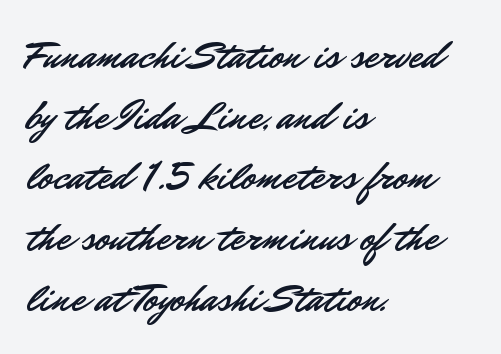
The image shows 41 px sans-serif type; set left-aligned, normal line spacing (1.48x), normal letter spacing, not underlined; low stroke contrast and a small x-height.
